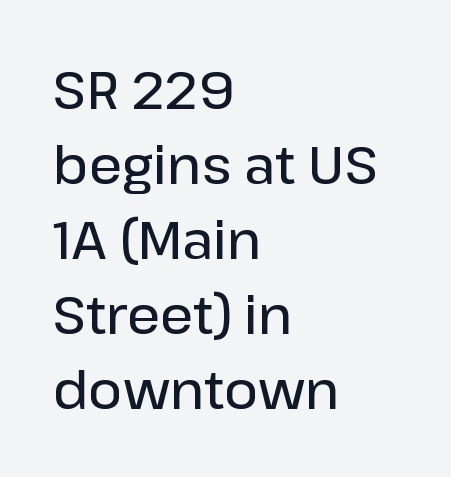
Q: Is the text bold? A: Semi-bold.
Q: Is the text italic (slanted)? A: No, it is upright.
Q: Is the typeface a serif or a sans-serif typeface? A: Sans-serif.
Q: Is the text underlined? A: No.
Q: How is the paragraph aligned? A: Left-aligned.
Q: Is the spacing between letters normal or unusually wide? A: Normal.
Q: Is the spacing between lines tight, normal or loose? A: Normal.
Q: Width (condensed, normal, or wide)? A: Normal.
Q: Stroke contrast? A: Low.
Q: x-height? A: Medium.
Q: Monospaced? A: No.
